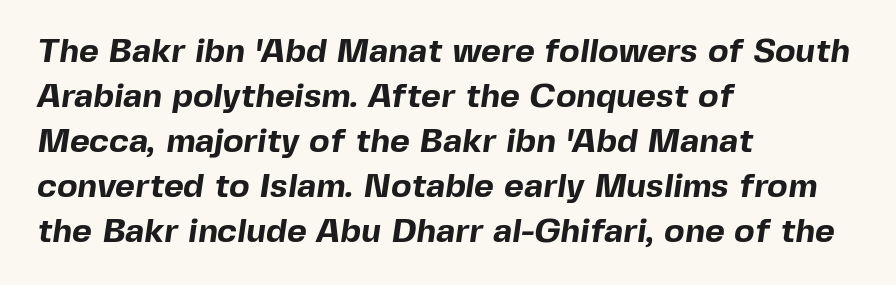
{"serif": "no", "bold": "yes", "weight": "bold", "width": "normal", "x_height": "medium", "monospaced": "no", "underline": "no", "align": "left", "line_spacing": "normal", "line_spacing_ratio": 1.32, "letter_spacing": "normal", "letter_spacing_em": 0.0, "glyph_px": 34}
